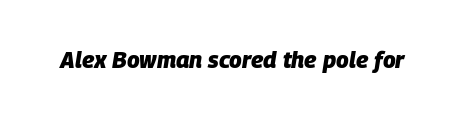
Q: Is the text bold? A: Yes.
Q: Is the text italic (slanted)? A: Yes, it leans right by about 9 degrees.
Q: Is the text underlined? A: No.
Q: Is the spacing between letters normal or unusually wide? A: Normal.
